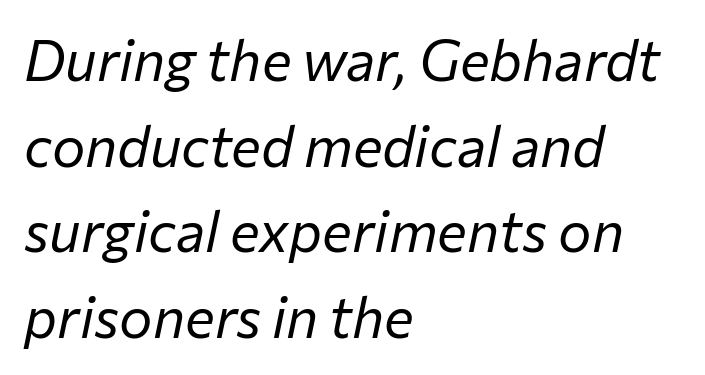
The image shows 56 px regular-weight type, italic (leaning right); set left-aligned, normal line spacing (1.53x), normal letter spacing, not underlined; low stroke contrast and a medium x-height.
